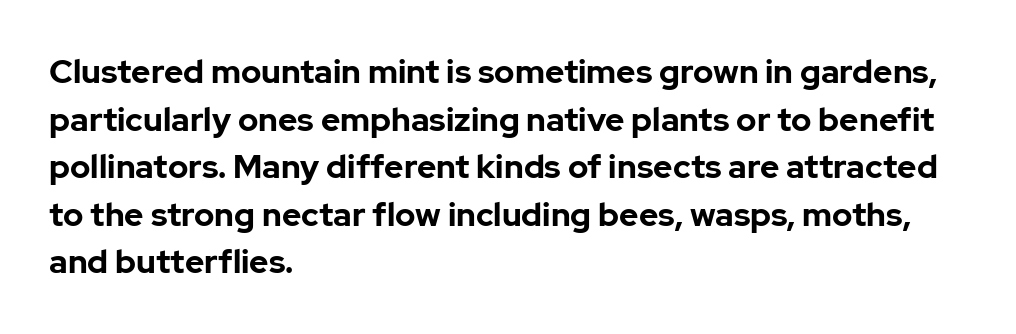
Q: Is the text bold? A: Yes.
Q: Is the text italic (slanted)? A: No, it is upright.
Q: Is the typeface a serif or a sans-serif typeface? A: Sans-serif.
Q: Is the text underlined? A: No.
Q: How is the paragraph aligned? A: Left-aligned.
Q: Is the spacing between letters normal or unusually wide? A: Normal.
Q: Is the spacing between lines tight, normal or loose? A: Normal.
Q: Width (condensed, normal, or wide)? A: Normal.
Q: Stroke contrast? A: Low.
Q: x-height? A: Medium.
Q: Monospaced? A: No.
